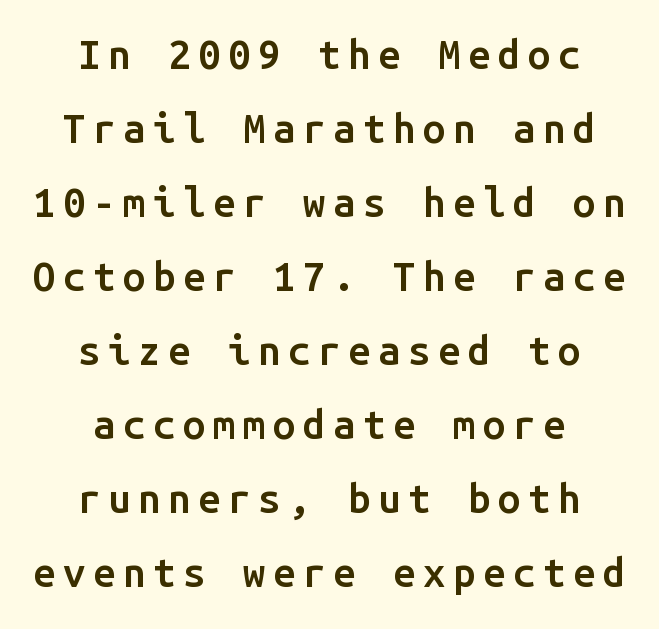
Q: Is the text bold? A: Semi-bold.
Q: Is the text italic (slanted)? A: No, it is upright.
Q: Is the typeface a serif or a sans-serif typeface? A: Sans-serif.
Q: Is the text underlined? A: No.
Q: How is the paragraph aligned? A: Centered.
Q: Width (condensed, normal, or wide)? A: Normal.
Q: Stroke contrast? A: Low.
Q: x-height? A: Medium.
Q: Monospaced? A: Yes.
